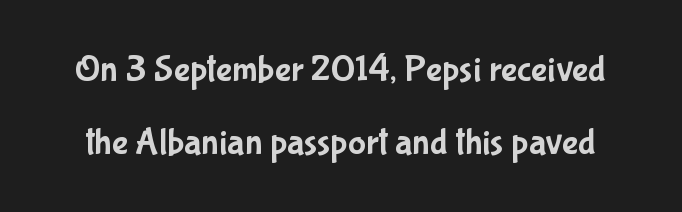
Default kerning and tracking; the words read as compact shapes. Unlike italic type, these characters show no tilt at all. Students, observe: this is what heavily led, spacious text looks like. The strip under each line holds only bare page. This sample has the flowing, uneven cadence of proportional lettering. The characters display no serif detailing; their extremities are plain.
